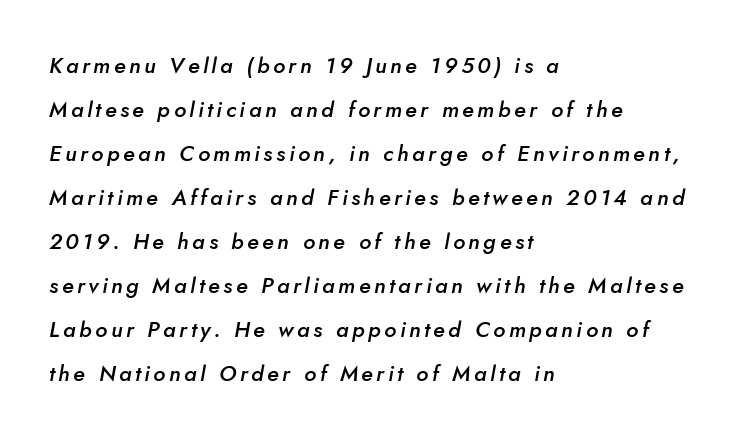
{"italic": "yes", "lean": "right", "slant_degrees": 5, "bold": "semi", "underline": "no", "align": "left", "line_spacing": "loose", "line_spacing_ratio": 2.0, "glyph_px": 22}
